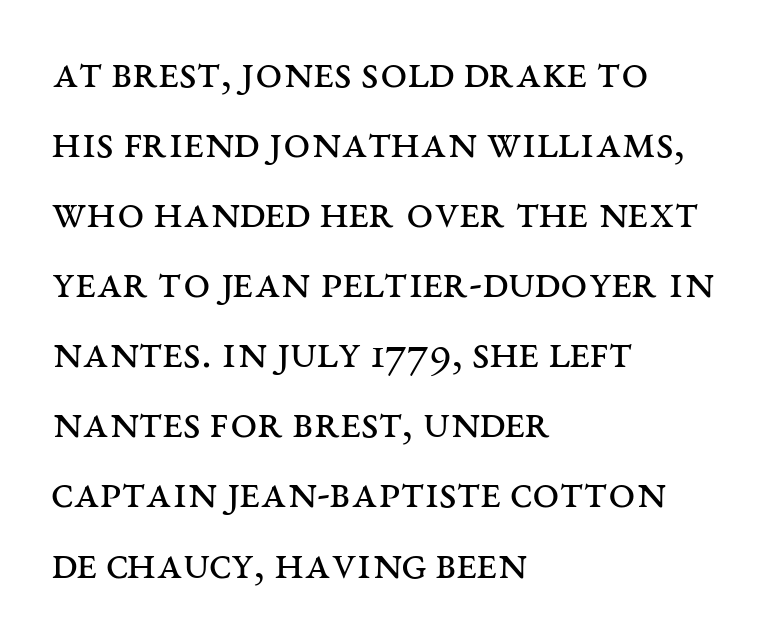
The image shows 48 px regular-weight, wide serif type, upright; set left-aligned, normal line spacing (1.46x), normal letter spacing, not underlined; medium stroke contrast and a large x-height.
